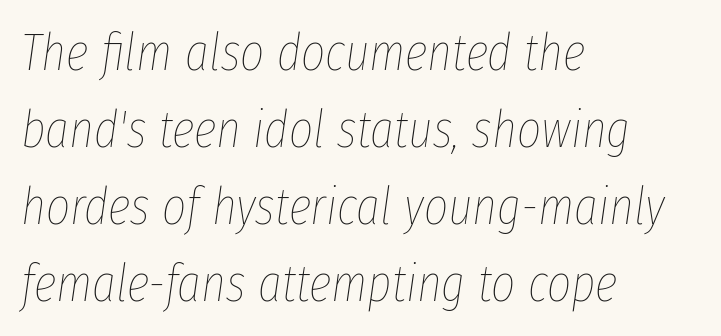
{"italic": "yes", "lean": "right", "slant_degrees": 8, "bold": "no", "weight": "thin", "width": "condensed", "stroke_contrast": "low", "x_height": "medium", "monospaced": "no", "underline": "no", "align": "left", "line_spacing": "normal", "line_spacing_ratio": 1.48, "letter_spacing": "normal", "letter_spacing_em": 0.0, "glyph_px": 52}
